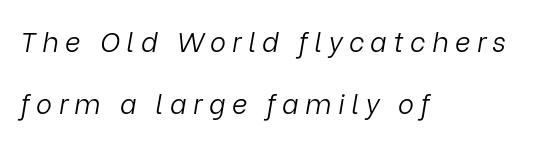
The image shows 27 px text type, italic (leaning right); set left-aligned, loose line spacing (2.29x), unusually wide letter spacing (+0.24 em), not underlined.
